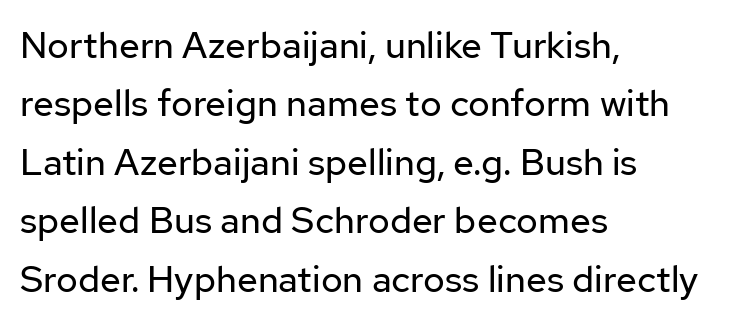
Q: Is the text bold? A: No.
Q: Is the text italic (slanted)? A: No, it is upright.
Q: Is the typeface a serif or a sans-serif typeface? A: Sans-serif.
Q: Is the text underlined? A: No.
Q: How is the paragraph aligned? A: Left-aligned.
Q: Is the spacing between letters normal or unusually wide? A: Normal.
Q: Is the spacing between lines tight, normal or loose? A: Normal.
Q: Width (condensed, normal, or wide)? A: Normal.
Q: Stroke contrast? A: Low.
Q: x-height? A: Medium.
Q: Monospaced? A: No.
